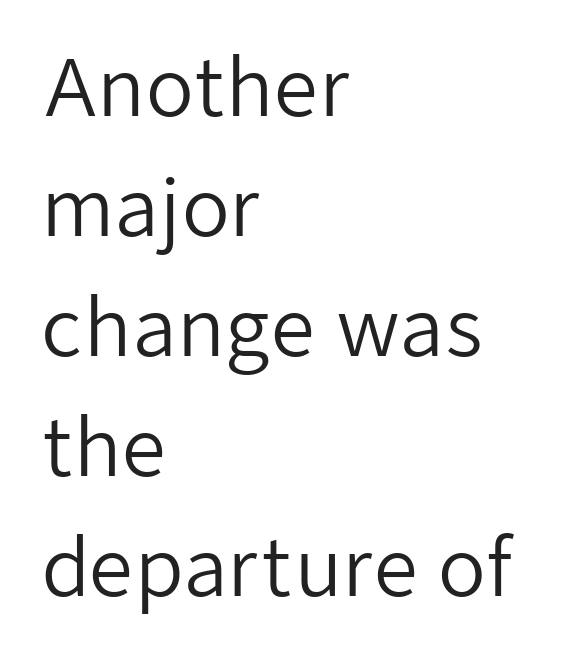
{"serif": "no", "italic": "no", "bold": "no", "weight": "regular", "width": "normal", "stroke_contrast": "low", "x_height": "medium", "monospaced": "no", "underline": "no", "align": "left", "line_spacing": "normal", "line_spacing_ratio": 1.54, "letter_spacing": "normal", "letter_spacing_em": 0.0, "glyph_px": 78}
